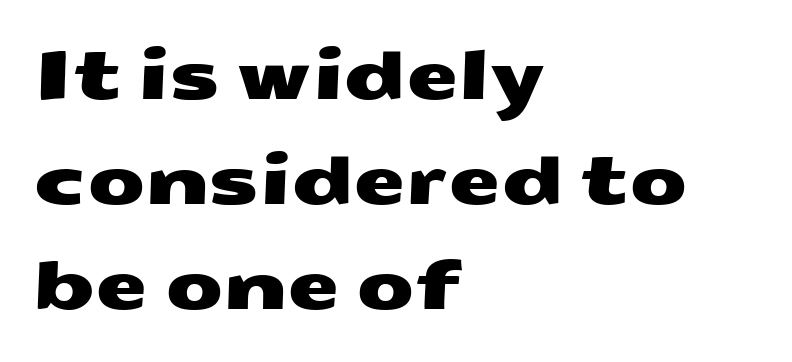
The image shows 67 px wide sans-serif type; set left-aligned, normal line spacing (1.57x), normal letter spacing, not underlined; medium stroke contrast and a medium x-height.
